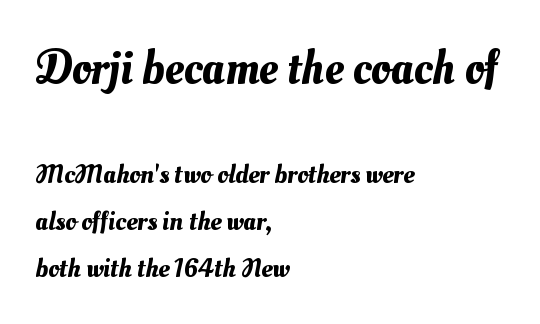
The image shows 47 px text type; set left-aligned, line spacing 1.75x, normal letter spacing, not underlined; the first (top) block is 1.74x larger; medium stroke contrast and a small x-height.
